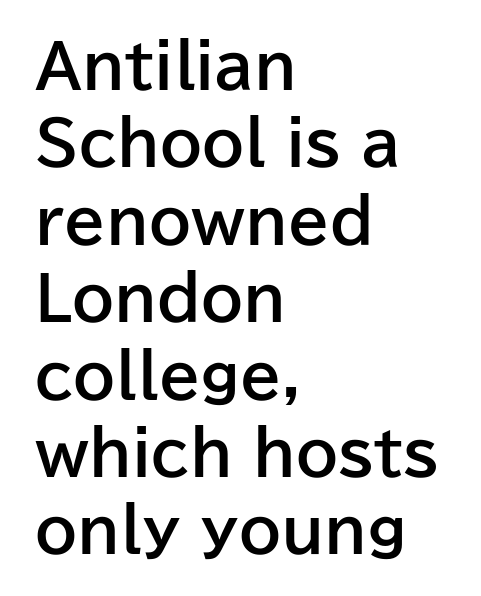
Just letters on the line, the space beneath them empty. There is no visible air inserted between adjacent glyphs. Casual observation: everything's shoved over to the left. Successive baselines arrive at the customary interval. The typography opts for an upright posture over an oblique one. The rendering uses natural spacing where letterforms have individual widths.
